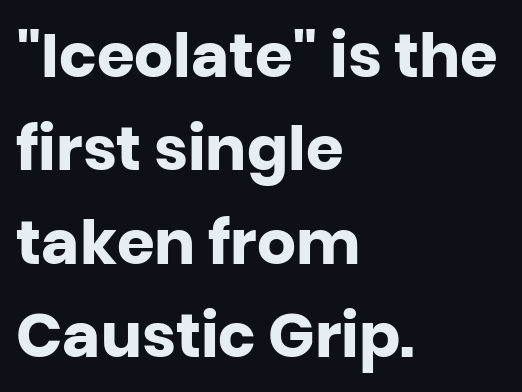
Is this a fixed-width face? No — the glyphs have proportional, varying widths. Designer's note — italics off, roman on. The rag falls on the right side of this text block. Glance below the letters and you will spot only blank space. One glance says typical: line gaps are just what's usual. These lines keep a tight, regular rhythm from letter to letter.
